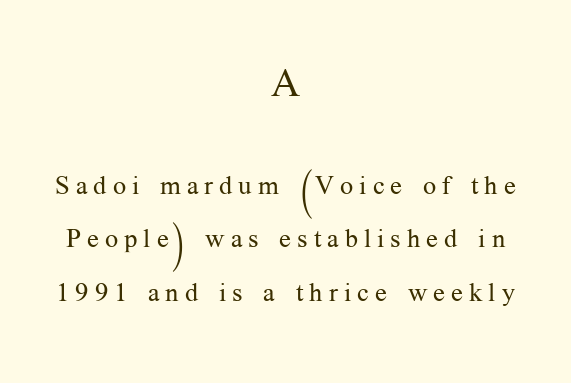
Beneath every word, the page is bare. Posture: upright roman. No extra ink here — the face is not bold. Is the block centered? Yes — each line is placed symmetrically about the middle.
